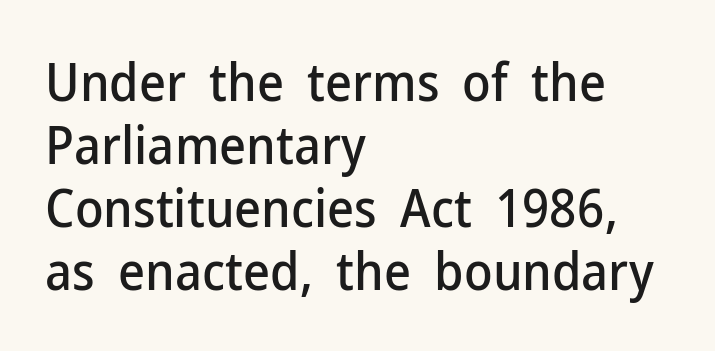
Here the designer chose a conventional face with non-uniform glyph widths. The designer went with a sans here, leaving each stem footless. Unmarked baselines from the first word to the last. Leftover space on each line is placed entirely after the last word.
